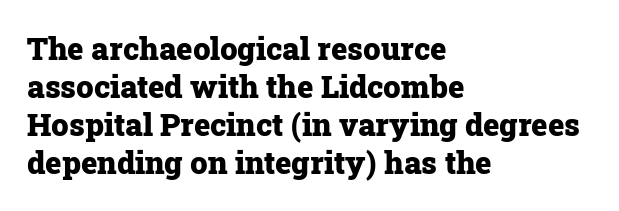
The image shows 31 px heavy serif type, upright; set left-aligned, line spacing 1.23x, normal letter spacing, not underlined; low stroke contrast and a medium x-height.
